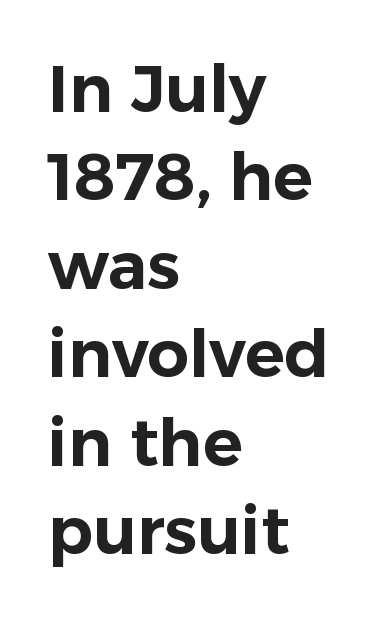
Is the letter spacing exaggerated? No — it looks like the ordinary default. The baseline area is clear. The text was rendered using a sans face with plain stroke endings. Notice how the passage keeps a crisp vertical edge on the left only.
